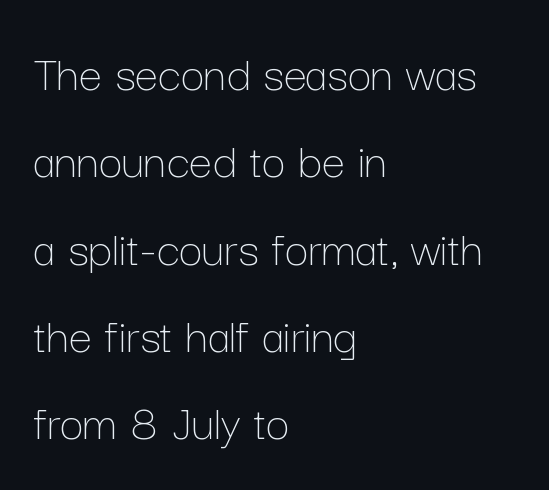
On a weight scale, this lands at 450 or below. Notice how the passage keeps a crisp vertical edge on the left only. Here the designer chose a conventional face with non-uniform glyph widths. Rule under the text: the space is simply empty. If you measured baseline to baseline, you'd find a middling distance. Nobody touched the tracking dial on this one.
